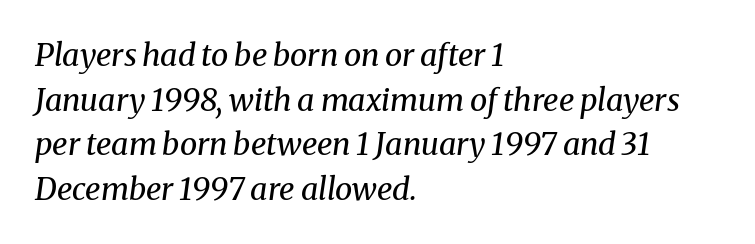
The image shows 31 px regular-weight serif type, italic (leaning right); set left-aligned, normal line spacing (1.44x), normal letter spacing, not underlined; medium stroke contrast and a medium x-height.
